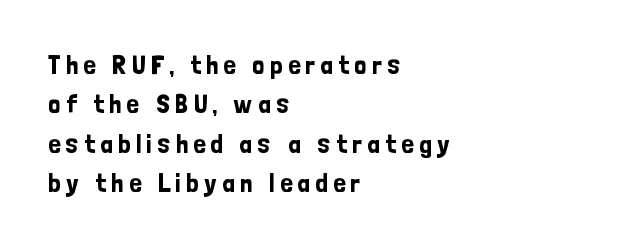
{"italic": "no", "underline": "no", "align": "left", "line_spacing": "normal", "line_spacing_ratio": 1.46, "glyph_px": 27}
